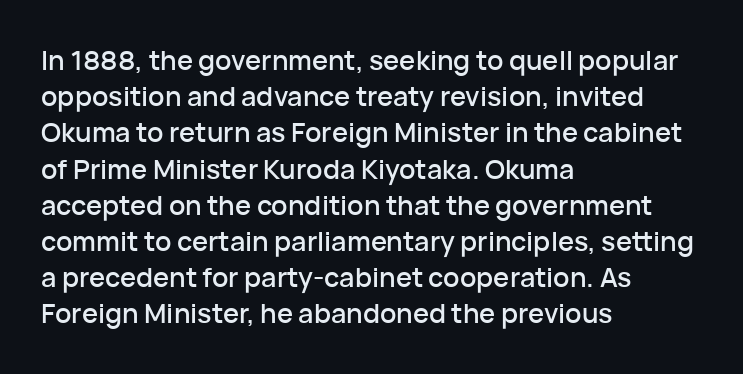
Q: Is the text italic (slanted)? A: No, it is upright.
Q: Is the text underlined? A: No.
Q: How is the paragraph aligned? A: Left-aligned.
Q: Is the spacing between letters normal or unusually wide? A: Normal.
Q: Is the spacing between lines tight, normal or loose? A: Normal.
